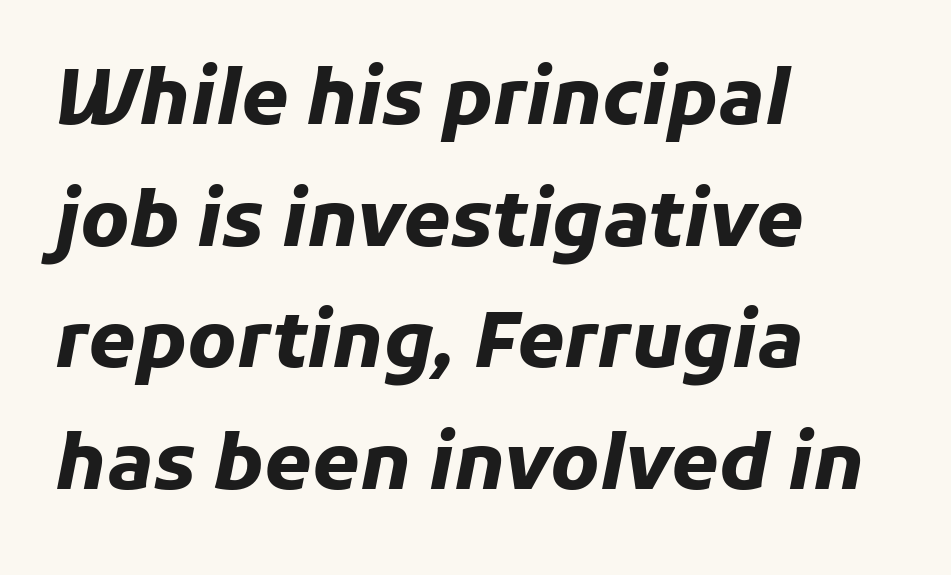
The image shows 76 px heavy type, italic (leaning right); set left-aligned, normal line spacing (1.6x), normal letter spacing, not underlined; low stroke contrast and a medium x-height.
